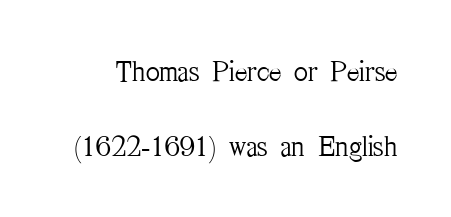
{"serif": "yes", "italic": "no", "bold": "no", "weight": "light", "width": "condensed", "stroke_contrast": "medium", "x_height": "medium", "monospaced": "no", "underline": "no", "line_spacing": "loose", "line_spacing_ratio": 2.49, "letter_spacing": "normal", "letter_spacing_em": 0.0, "glyph_px": 30}
